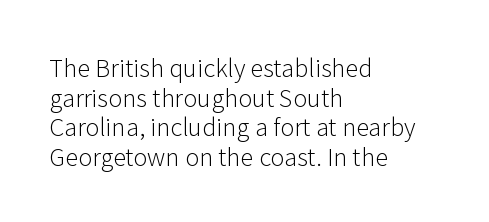
{"italic": "no", "bold": "no", "underline": "no", "align": "left", "line_spacing_ratio": 1.23, "letter_spacing": "normal", "letter_spacing_em": 0.0, "glyph_px": 24}
